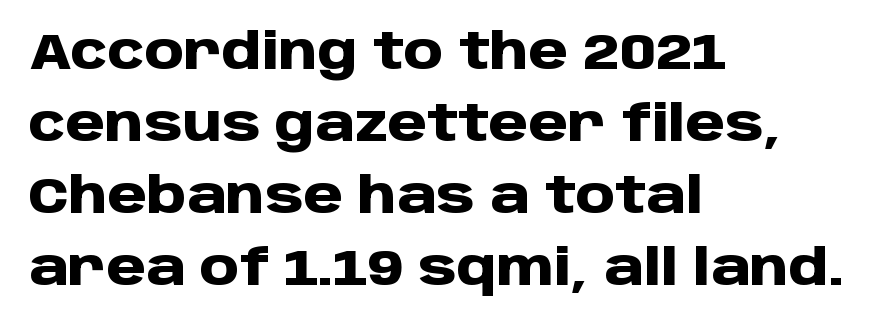
{"serif": "no", "italic": "no", "bold": "yes", "weight": "heavy", "width": "normal", "stroke_contrast": "low", "x_height": "large", "monospaced": "no", "underline": "no", "align": "left", "line_spacing": "normal", "line_spacing_ratio": 1.44, "letter_spacing": "normal", "letter_spacing_em": 0.0, "glyph_px": 50}
